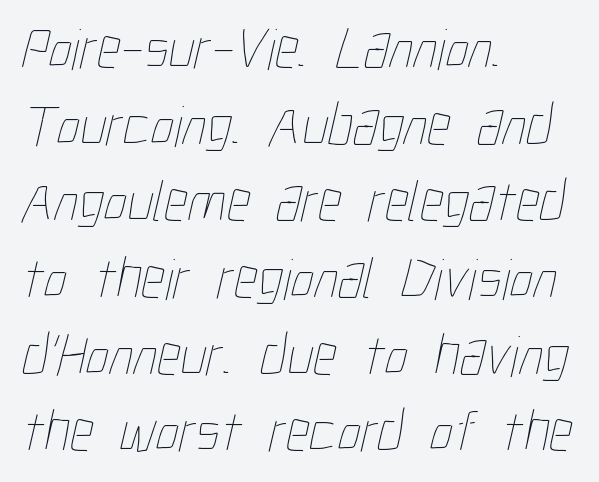
Character widths vary here, with narrow letters taking less room than wide ones. Vertically, the passage feels balanced, rows spaced as you'd expect. Rule under the text: the space is simply empty. Nothing heavy about these letters — not bold at all. Caption: standard tracking, unaltered. All the whitespace from short lines collects on the right.
